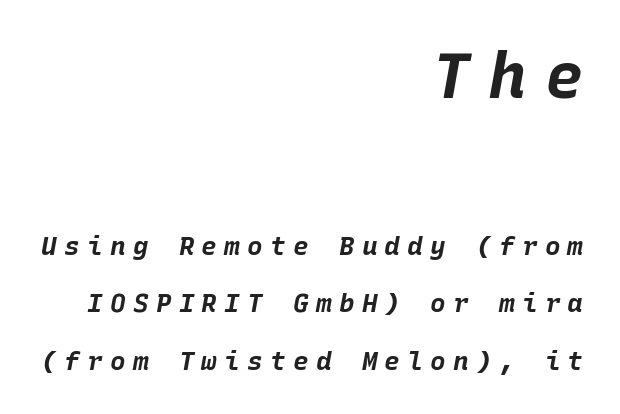
Every character here occupies the same horizontal width, giving the sample a typewriter-like rhythm. The passage shown begins with its larger block and ends with its smaller one. Rendered with sloped, italic letterforms. Only glyphs here, with clear space below each row. The face used here has the dense, thick strokes of a bold.
